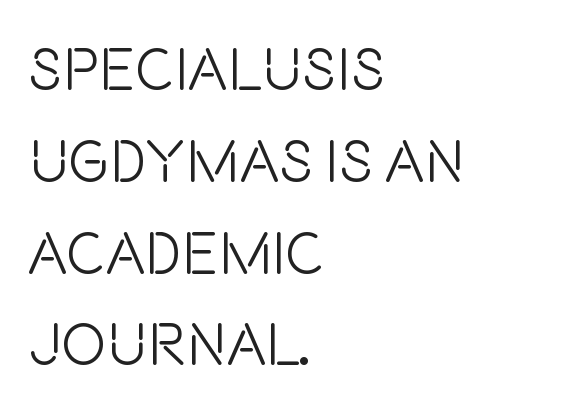
Q: Is the text bold? A: No.
Q: Is the text italic (slanted)? A: No, it is upright.
Q: Is the typeface a serif or a sans-serif typeface? A: Sans-serif.
Q: Is the text underlined? A: No.
Q: How is the paragraph aligned? A: Left-aligned.
Q: Is the spacing between letters normal or unusually wide? A: Normal.
Q: Is the spacing between lines tight, normal or loose? A: Normal.
Q: Width (condensed, normal, or wide)? A: Condensed.
Q: Stroke contrast? A: Low.
Q: x-height? A: Large.
Q: Monospaced? A: No.
